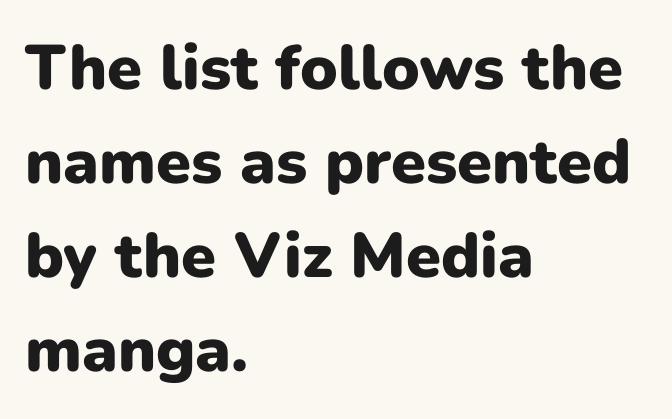
Q: Is the text bold? A: Yes.
Q: Is the text italic (slanted)? A: No, it is upright.
Q: Is the typeface a serif or a sans-serif typeface? A: Sans-serif.
Q: Is the text underlined? A: No.
Q: How is the paragraph aligned? A: Left-aligned.
Q: Is the spacing between letters normal or unusually wide? A: Normal.
Q: Is the spacing between lines tight, normal or loose? A: Normal.
Q: Width (condensed, normal, or wide)? A: Normal.
Q: Stroke contrast? A: Low.
Q: x-height? A: Medium.
Q: Monospaced? A: No.
